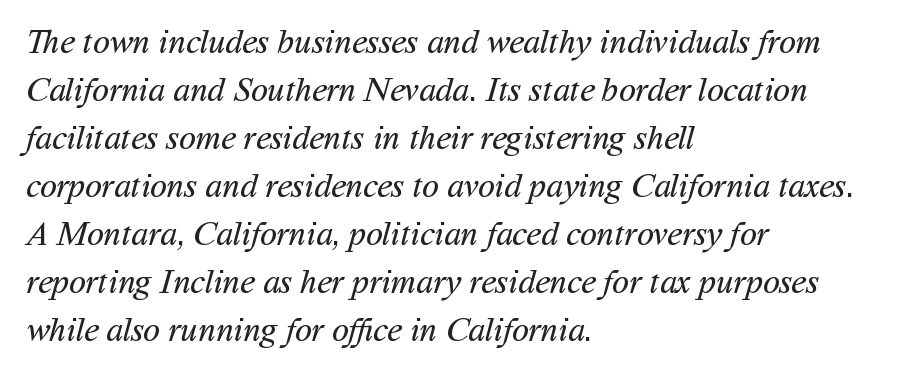
The image shows 34 px regular-weight sans-serif type; set left-aligned, normal line spacing (1.41x), normal letter spacing, not underlined; medium stroke contrast and a medium x-height.
